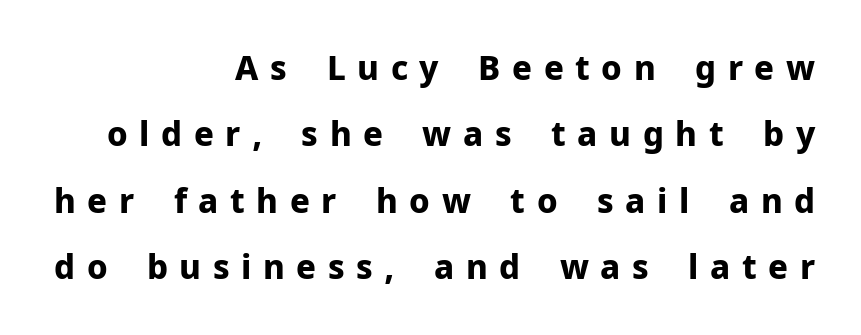
{"serif": "no", "italic": "no", "bold": "yes", "weight": "bold", "width": "normal", "stroke_contrast": "low", "x_height": "medium", "monospaced": "no", "underline": "no", "align": "right", "line_spacing": "loose", "line_spacing_ratio": 2.01, "letter_spacing": "wide", "letter_spacing_em": 0.35, "glyph_px": 33}
